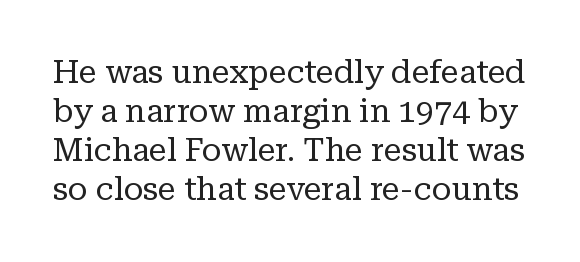
Q: Is the text bold? A: No.
Q: Is the text italic (slanted)? A: No, it is upright.
Q: Is the typeface a serif or a sans-serif typeface? A: Serif.
Q: Is the text underlined? A: No.
Q: Is the spacing between letters normal or unusually wide? A: Normal.
Q: Width (condensed, normal, or wide)? A: Normal.
Q: Stroke contrast? A: Low.
Q: x-height? A: Medium.
Q: Monospaced? A: No.
